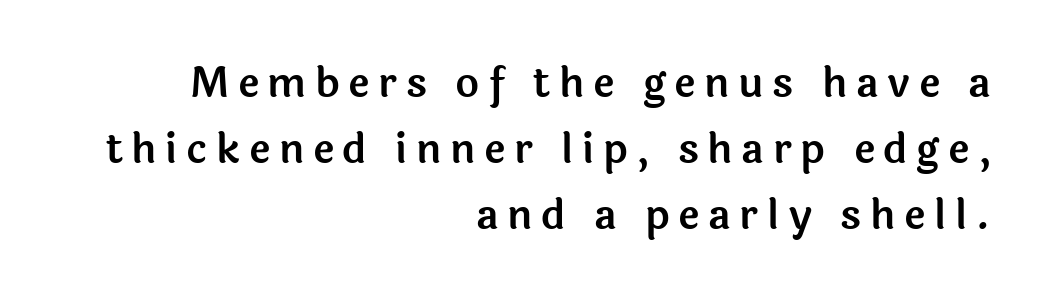
The horizontal fit of the characters is loose and conspicuously gappy. Quick note: not italic, upright. Nobody drew a line under any word here. Short and long lines alike share a common ending point at right.
